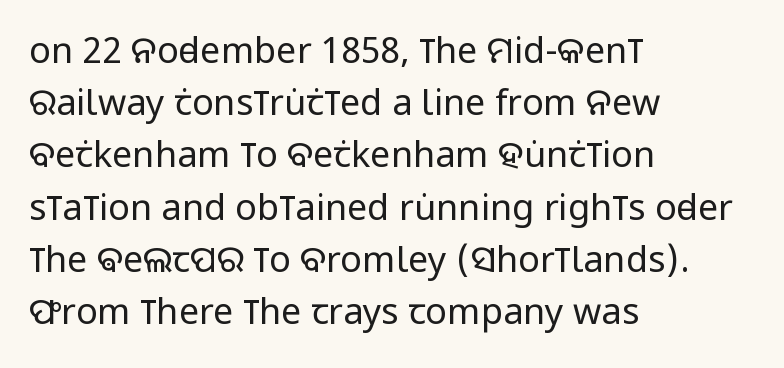
The image shows 36 px regular-weight, condensed sans-serif type, upright; set left-aligned, normal line spacing (1.45x), normal letter spacing, not underlined; low stroke contrast and a large x-height.
